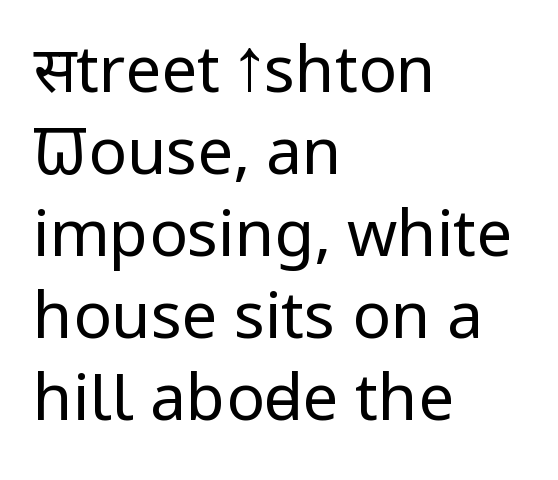
The image shows 64 px regular-weight, condensed sans-serif type, upright; set left-aligned, normal line spacing (1.28x), normal letter spacing, not underlined; low stroke contrast and a large x-height.
